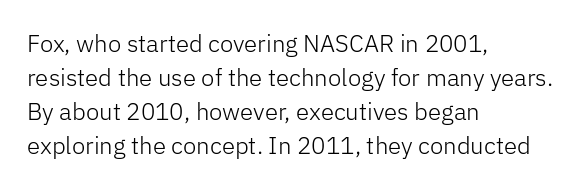
The image shows 24 px text type, upright; set left-aligned, normal line spacing (1.41x), normal letter spacing, not underlined.
